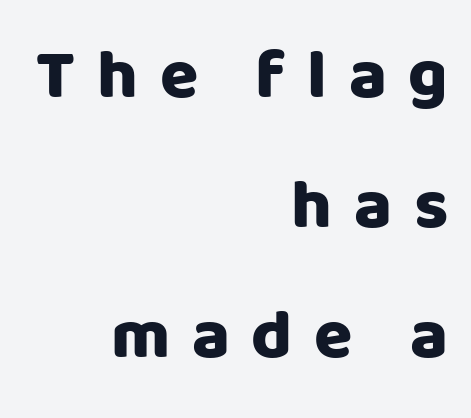
The image shows 70 px sans-serif type, upright; set right-aligned, line spacing 1.86x, unusually wide letter spacing (+0.31 em), not underlined; low stroke contrast and a large x-height.
